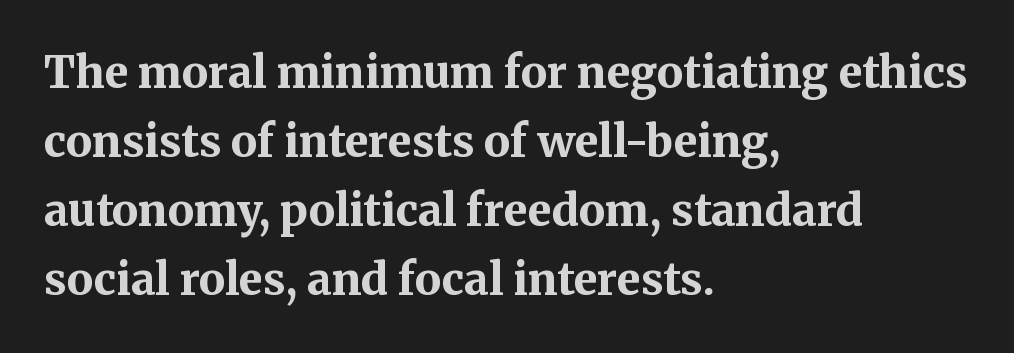
Q: Is the text bold? A: Yes.
Q: Is the text italic (slanted)? A: No, it is upright.
Q: Is the typeface a serif or a sans-serif typeface? A: Serif.
Q: Is the text underlined? A: No.
Q: How is the paragraph aligned? A: Left-aligned.
Q: Is the spacing between letters normal or unusually wide? A: Normal.
Q: Is the spacing between lines tight, normal or loose? A: Normal.
Q: Width (condensed, normal, or wide)? A: Normal.
Q: Stroke contrast? A: Medium.
Q: x-height? A: Medium.
Q: Monospaced? A: No.
